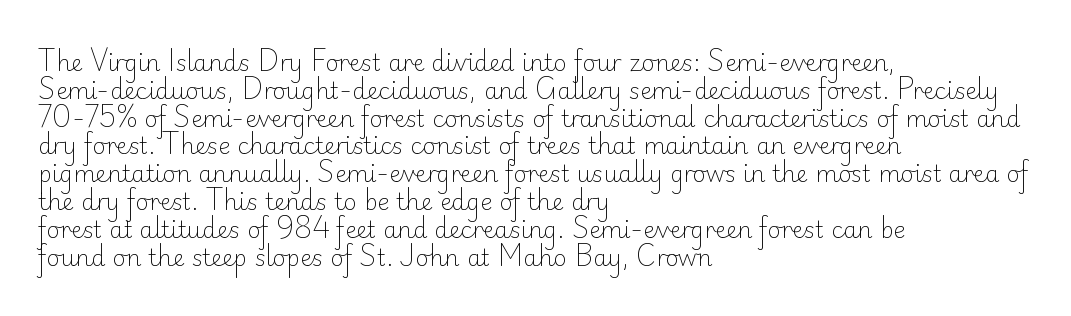
The image shows 23 px text type, upright; set left-aligned, line spacing 1.21x, normal letter spacing, not underlined.
